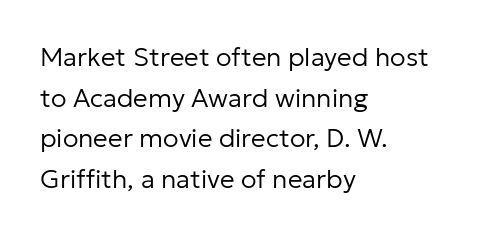
The zone under the glyphs is completely vacant. Letters have the restrained weight of plain body copy at most. Line beginnings align vertically; line endings do not. The gaps between neighbouring characters are ordinary and unremarkable.
